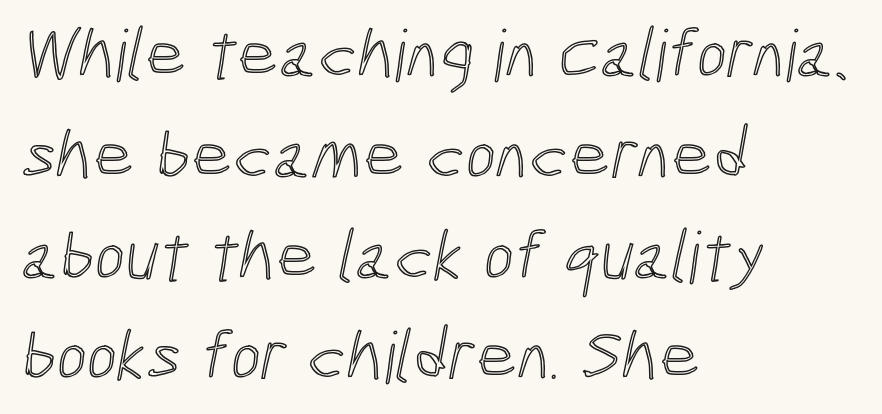
This rendering uses left alignment, leaving the right contour irregular. Just letters on the line, the space beneath them empty. Glyph-to-glyph distance matches everyday printed text. Varying glyph widths throughout — classic text-font behaviour.
